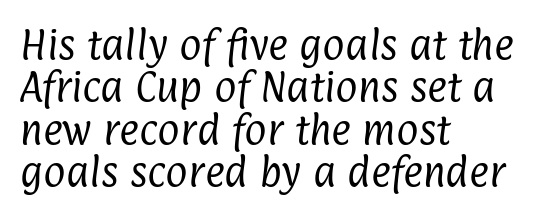
Successive baselines arrive at the customary interval. Is the type heavy? It reads as light-to-regular instead. The setting favours the left margin, as ordinary paragraphs usually do. This rendering employs a face without finishing strokes, i.e., a sans-serif.
